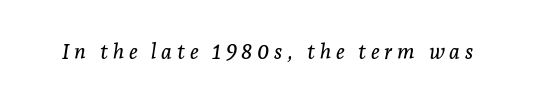
Q: Is the text italic (slanted)? A: Yes, it leans right by about 7 degrees.
Q: Is the text underlined? A: No.
Q: Is the spacing between letters normal or unusually wide? A: Unusually wide.
